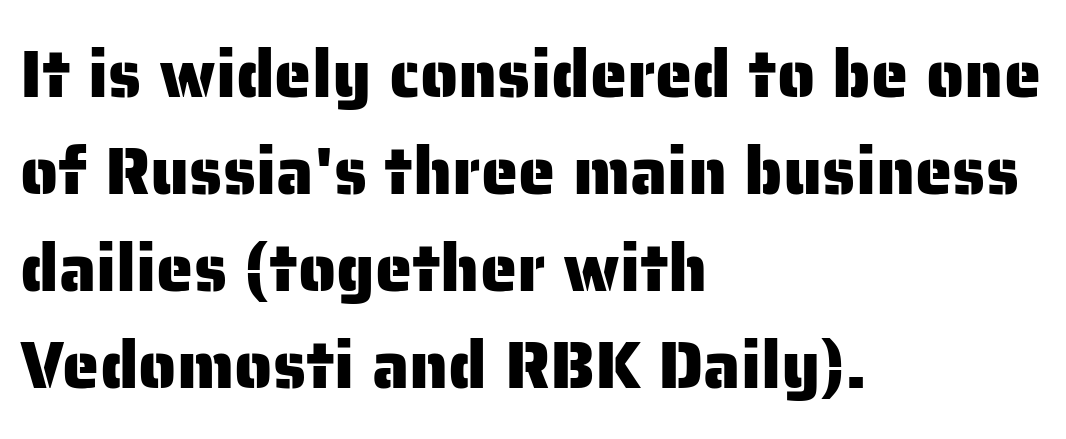
{"serif": "no", "italic": "no", "width": "normal", "stroke_contrast": "low", "x_height": "medium", "monospaced": "no", "underline": "no", "align": "left", "line_spacing": "normal", "line_spacing_ratio": 1.45, "letter_spacing": "normal", "letter_spacing_em": 0.0, "glyph_px": 67}
